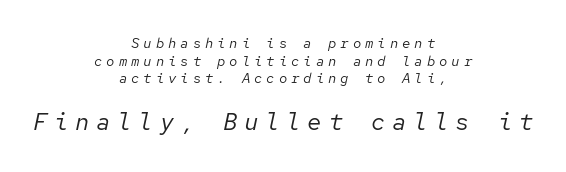
Q: Is the text bold? A: No.
Q: Is the text italic (slanted)? A: Yes, it leans right by about 12 degrees.
Q: Is the text underlined? A: No.
Q: How is the paragraph aligned? A: Centered.
Q: Is the spacing between letters normal or unusually wide? A: Unusually wide.
Q: Is the spacing between lines tight, normal or loose? A: Normal.
Q: Which block of text is set in a larger size, the first (top) or the second (bottom)? A: The second (bottom) one.
